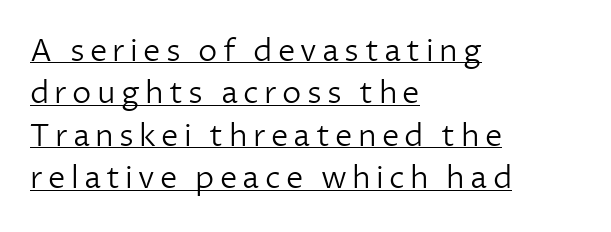
The image shows 31 px light sans-serif type, upright; set left-aligned, normal line spacing (1.37x), underlined; low stroke contrast and a medium x-height.
